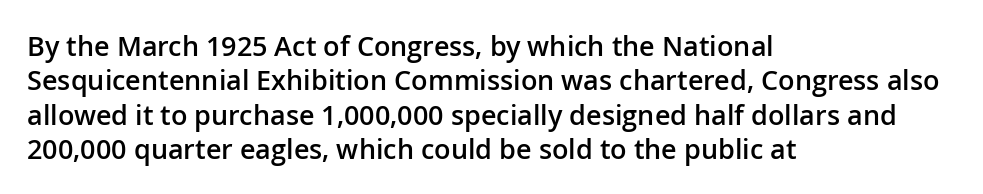
Left-aligned paragraph, ragged on the right. Nope, not italic — everything's standing straight. Strokes here are thickened, but only to semibold level. The leading is moderate, giving the passage an even texture.
